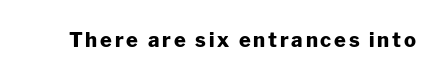
The image shows 20 px bold type, upright; set not underlined.
